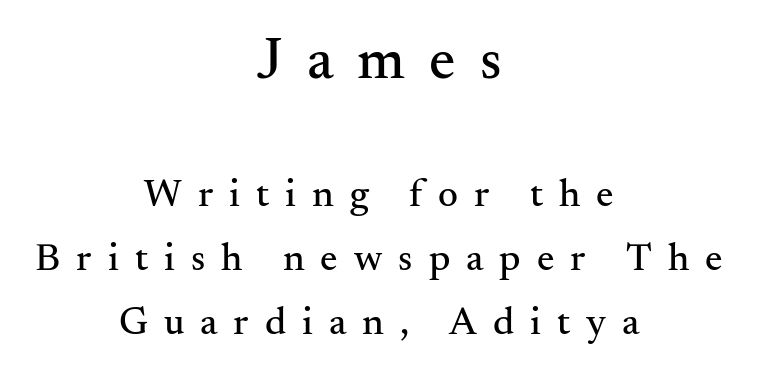
Q: Is the text italic (slanted)? A: No, it is upright.
Q: Is the typeface a serif or a sans-serif typeface? A: Serif.
Q: Is the text underlined? A: No.
Q: How is the paragraph aligned? A: Centered.
Q: Is the spacing between letters normal or unusually wide? A: Unusually wide.
Q: Is the spacing between lines tight, normal or loose? A: Normal.
Q: Which block of text is set in a larger size, the first (top) or the second (bottom)? A: The first (top) one.
Q: Width (condensed, normal, or wide)? A: Normal.
Q: Stroke contrast? A: Medium.
Q: x-height? A: Small.
Q: Monospaced? A: No.
